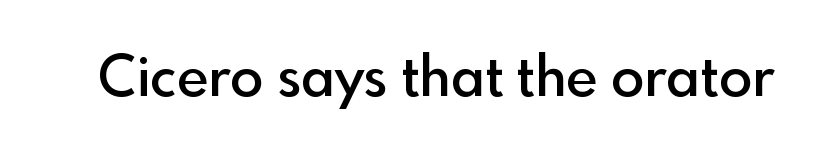
No feet cap the strokes, marking this as sans-serif type. Weight check: semibold — heavier than regular, not quite bold. No extra tracking has been applied to these lines. The area under the type is left untouched.
